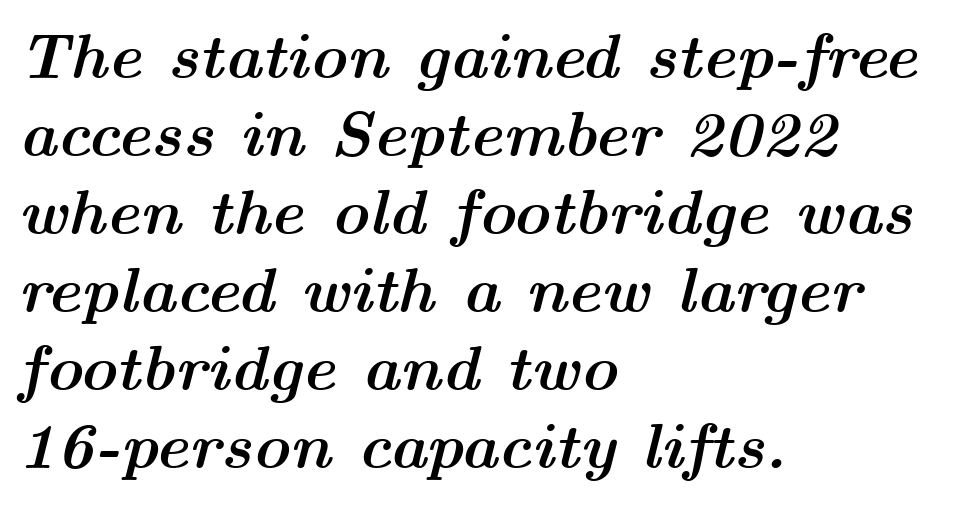
The image shows 64 px semibold, wide type, italic (leaning right); set left-aligned, line spacing 1.22x, normal letter spacing, not underlined; medium stroke contrast and a medium x-height.
